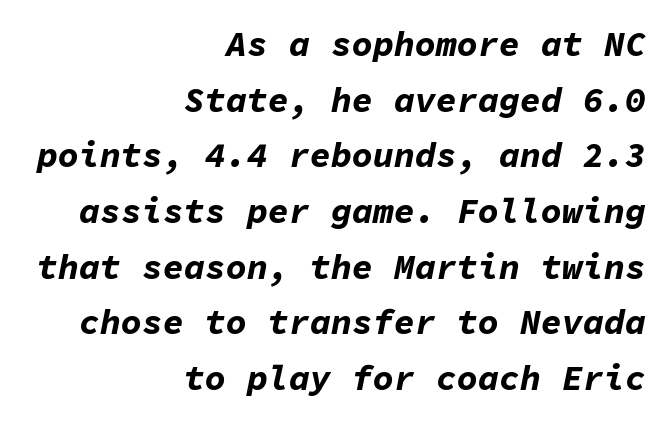
{"italic": "yes", "lean": "right", "slant_degrees": 11, "bold": "yes", "weight": "bold", "width": "normal", "stroke_contrast": "low", "x_height": "medium", "monospaced": "yes", "underline": "no", "align": "right", "line_spacing": "normal", "line_spacing_ratio": 1.59, "letter_spacing": "normal", "letter_spacing_em": 0.0, "glyph_px": 35}
